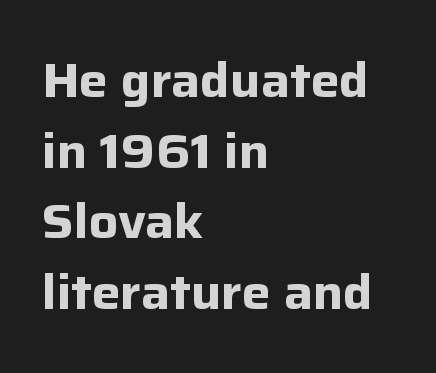
{"serif": "no", "italic": "no", "bold": "yes", "weight": "bold", "width": "normal", "stroke_contrast": "low", "x_height": "medium", "monospaced": "no", "underline": "no", "align": "left", "line_spacing": "normal", "line_spacing_ratio": 1.47, "letter_spacing": "normal", "letter_spacing_em": 0.0, "glyph_px": 48}
